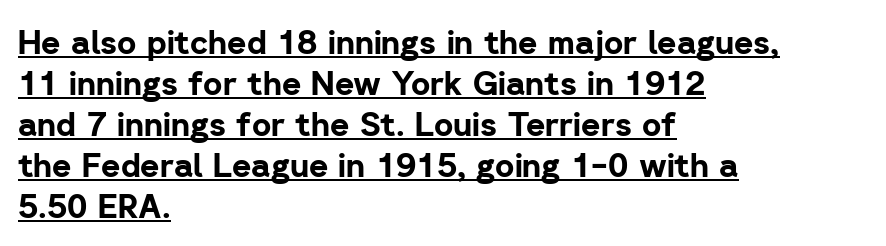
{"serif": "no", "italic": "no", "bold": "yes", "weight": "bold", "width": "normal", "stroke_contrast": "low", "x_height": "medium", "monospaced": "no", "underline": "yes", "align": "left", "line_spacing_ratio": 1.24, "letter_spacing": "normal", "letter_spacing_em": 0.0, "glyph_px": 33}
